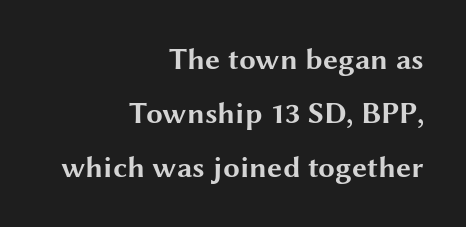
The image shows 30 px bold, wide sans-serif type, upright; set right-aligned, line spacing 1.8x, normal letter spacing, not underlined; medium stroke contrast and a medium x-height.
